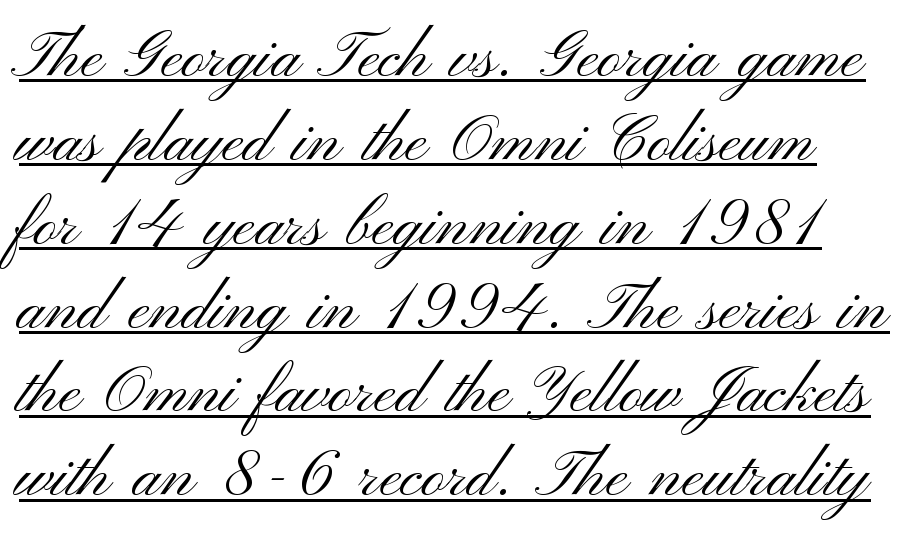
The image shows 65 px light, wide sans-serif type; set normal line spacing (1.29x), normal letter spacing, underlined; medium stroke contrast and a small x-height.
